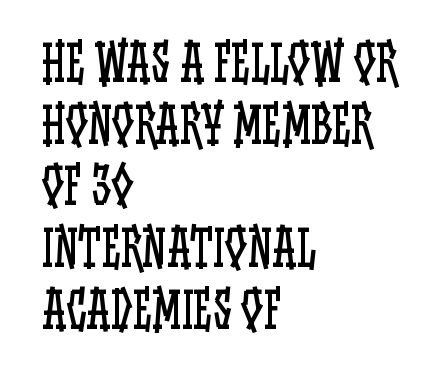
Q: Is the text bold? A: No.
Q: Is the text italic (slanted)? A: No, it is upright.
Q: Is the text underlined? A: No.
Q: How is the paragraph aligned? A: Left-aligned.
Q: Is the spacing between letters normal or unusually wide? A: Normal.
Q: Is the spacing between lines tight, normal or loose? A: Normal.
Q: Width (condensed, normal, or wide)? A: Condensed.
Q: Stroke contrast? A: Low.
Q: x-height? A: Large.
Q: Monospaced? A: No.
